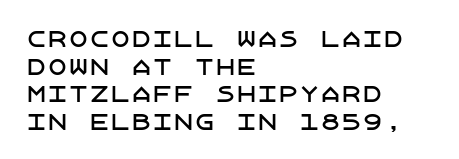
Line starts are locked; line ends wander. Leading matches the norm, producing a regular column. Characters remain perfectly vertical along every line. The area under the type is left untouched. Caption: standard tracking, unaltered.
